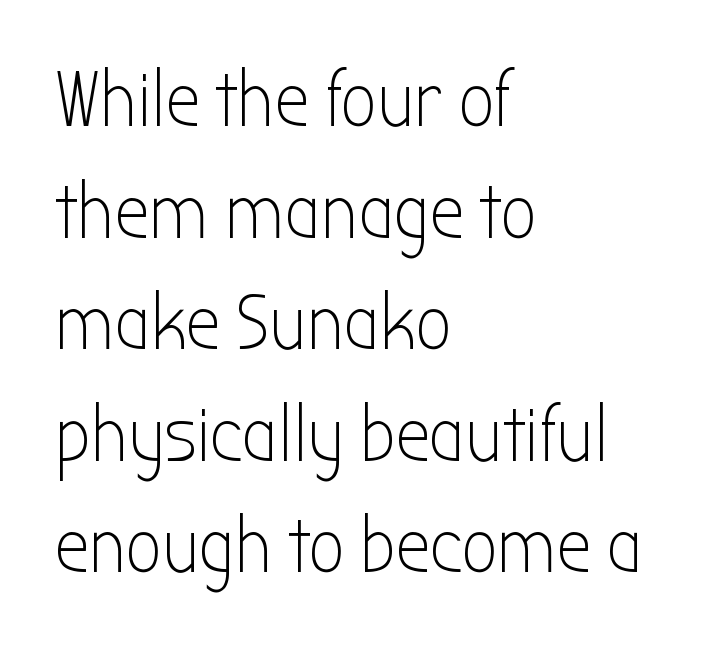
Q: Is the text bold? A: No.
Q: Is the text italic (slanted)? A: No, it is upright.
Q: Is the typeface a serif or a sans-serif typeface? A: Sans-serif.
Q: Is the text underlined? A: No.
Q: How is the paragraph aligned? A: Left-aligned.
Q: Is the spacing between letters normal or unusually wide? A: Normal.
Q: Is the spacing between lines tight, normal or loose? A: Normal.
Q: Width (condensed, normal, or wide)? A: Condensed.
Q: Stroke contrast? A: Low.
Q: x-height? A: Medium.
Q: Monospaced? A: No.
